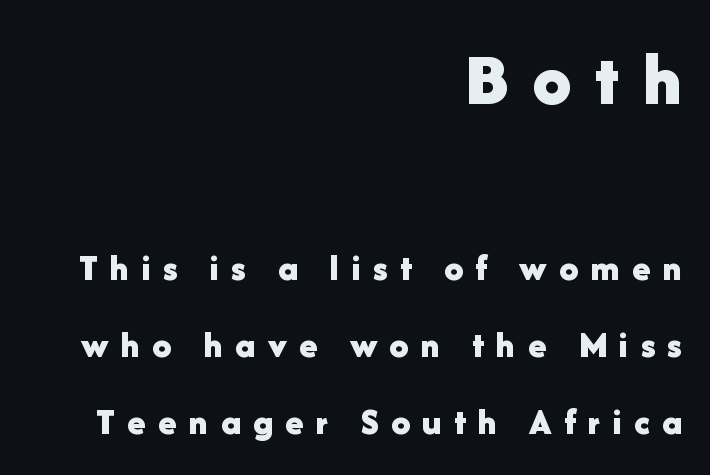
{"serif": "no", "italic": "no", "bold": "yes", "weight": "bold", "width": "normal", "stroke_contrast": "low", "x_height": "medium", "monospaced": "no", "underline": "no", "align": "right", "line_spacing": "loose", "line_spacing_ratio": 2.02, "letter_spacing": "wide", "letter_spacing_em": 0.32, "larger_block": "first", "size_ratio": 2.0, "glyph_px": 76}
